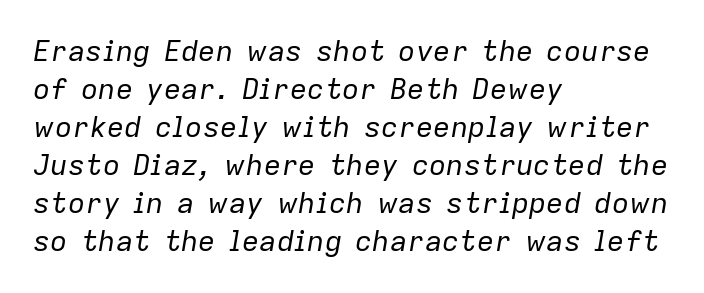
Q: Is the text bold? A: No.
Q: Is the text italic (slanted)? A: Yes, it leans right by about 9 degrees.
Q: Is the text underlined? A: No.
Q: How is the paragraph aligned? A: Left-aligned.
Q: Is the spacing between letters normal or unusually wide? A: Normal.
Q: Is the spacing between lines tight, normal or loose? A: Normal.
Q: Width (condensed, normal, or wide)? A: Normal.
Q: Stroke contrast? A: Low.
Q: x-height? A: Medium.
Q: Monospaced? A: No.
